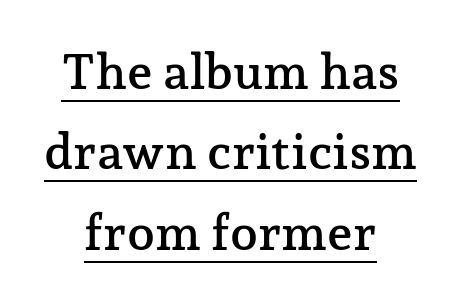
{"serif": "yes", "italic": "no", "width": "normal", "stroke_contrast": "low", "x_height": "medium", "monospaced": "no", "underline": "yes", "align": "center", "line_spacing": "normal", "line_spacing_ratio": 1.61, "letter_spacing": "normal", "letter_spacing_em": 0.0, "glyph_px": 50}
